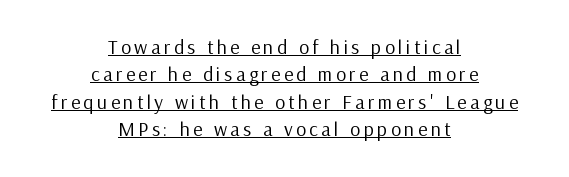
This sample carries an underscore along the baseline area. Baseline-to-baseline distance is the conventional proportion of letter height. The lines are quadded center. No extra ink here — the face is not bold. Italic: no, the glyphs are upright roman.
